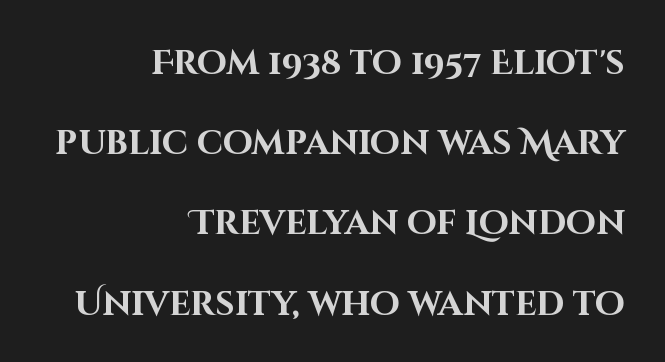
Q: Is the text bold? A: Yes.
Q: Is the text italic (slanted)? A: No, it is upright.
Q: Is the typeface a serif or a sans-serif typeface? A: Sans-serif.
Q: Is the text underlined? A: No.
Q: How is the paragraph aligned? A: Right-aligned.
Q: Is the spacing between letters normal or unusually wide? A: Normal.
Q: Is the spacing between lines tight, normal or loose? A: Loose.
Q: Width (condensed, normal, or wide)? A: Normal.
Q: Stroke contrast? A: High.
Q: x-height? A: Large.
Q: Monospaced? A: No.
